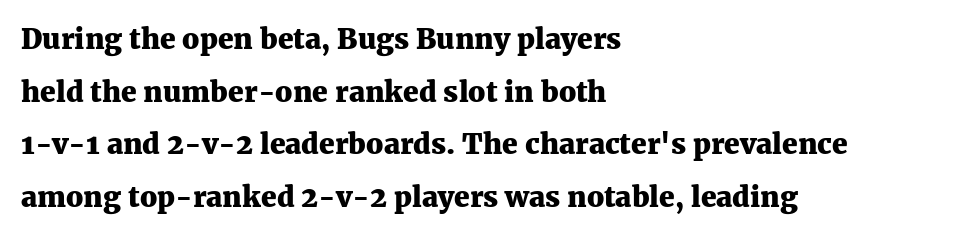
The strip under each line holds only bare page. Each letter's strokes conclude with small projecting serifs. You could not count columns in this text — the font is proportionally spaced. Is the letter spacing exaggerated? No — it looks like the ordinary default. Heavy-handed strokes throughout: this text is bold.
